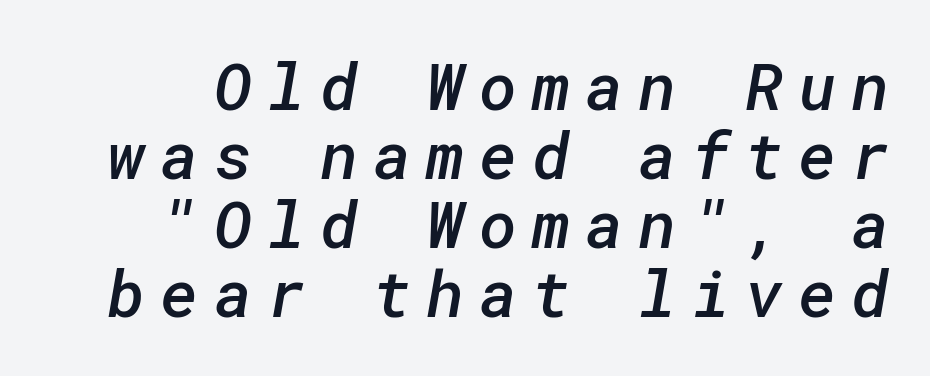
No word sits above an underline. The passage shown is semibold, sitting just below true bold. The face used here is a sans, in the tradition of grotesques and geometrics. You could barely slide anything between these rows. Characters follow at a spacing far wider than the type designer built in.
